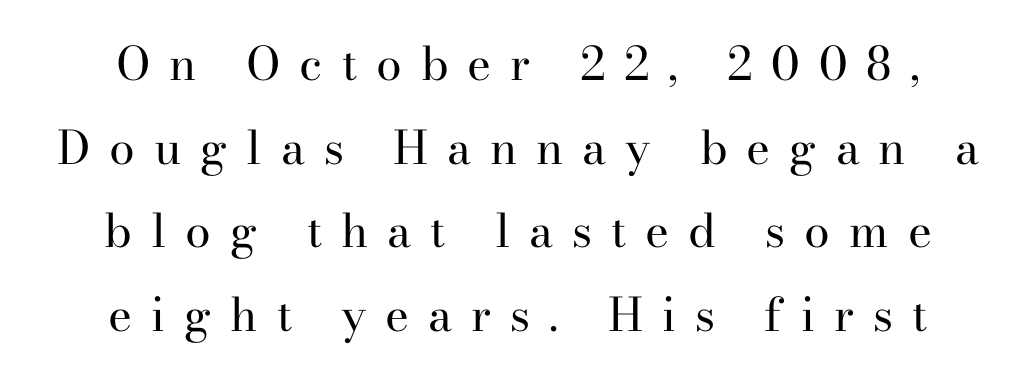
{"serif": "yes", "italic": "no", "bold": "no", "weight": "regular", "width": "normal", "stroke_contrast": "high", "x_height": "small", "monospaced": "no", "underline": "no", "align": "center", "line_spacing_ratio": 1.82, "letter_spacing": "wide", "letter_spacing_em": 0.41, "glyph_px": 46}
